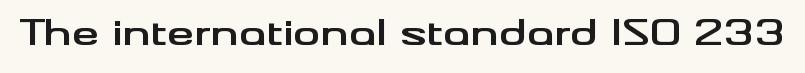
Heavy-handed strokes throughout: this text is bold. These lines were composed using upright roman letters. The rendering uses natural spacing where letterforms have individual widths. No feet cap the strokes, marking this as sans-serif type. The space directly below the letters is spotless.
